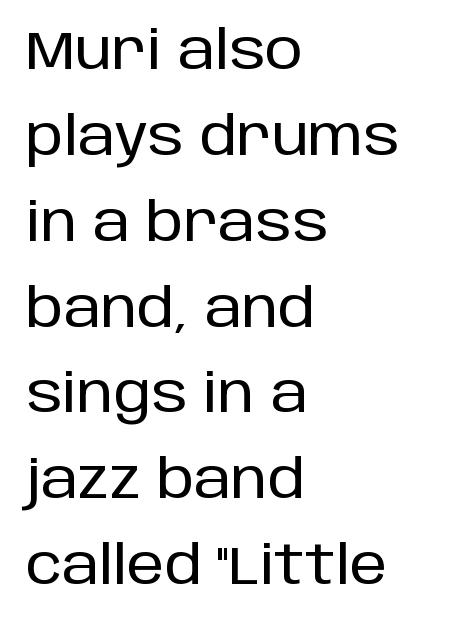
In terms of letterspacing, this is plain default setting. Quick note: not italic, upright. Layout note: lines flush left. Varying glyph widths throughout — classic text-font behaviour. Note: no serifs on the glyphs.
